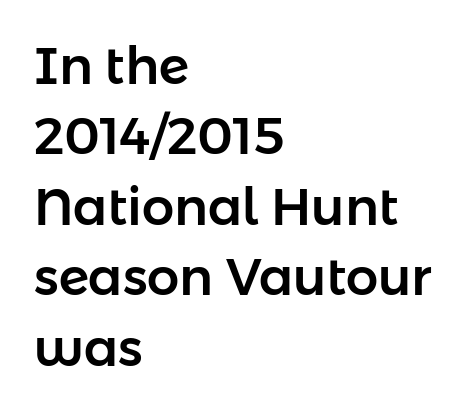
Q: Is the text italic (slanted)? A: No, it is upright.
Q: Is the typeface a serif or a sans-serif typeface? A: Sans-serif.
Q: Is the text underlined? A: No.
Q: How is the paragraph aligned? A: Left-aligned.
Q: Is the spacing between letters normal or unusually wide? A: Normal.
Q: Is the spacing between lines tight, normal or loose? A: Normal.
Q: Width (condensed, normal, or wide)? A: Normal.
Q: Stroke contrast? A: Low.
Q: x-height? A: Medium.
Q: Monospaced? A: No.
